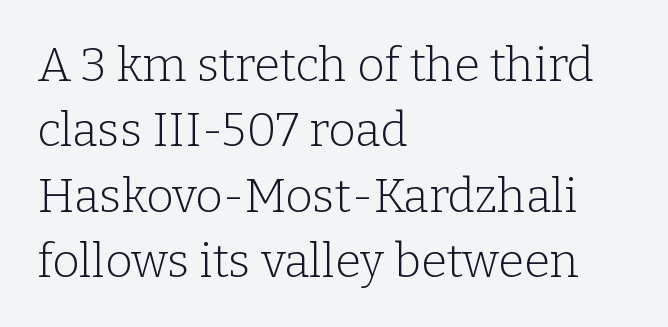
These lines stack with their left ends in a neat column. The face used here is proportionally spaced, like ordinary book or web type. In terms of leading, this rendering sits right in the middle. The type sits square on the baseline with zero lean. Students, note that the glyphs here touch the page at normal intervals.
